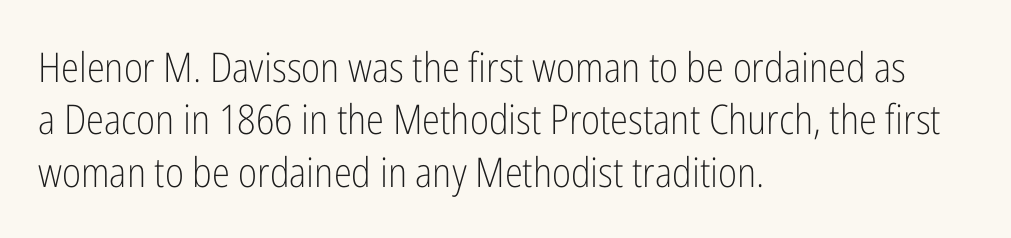
{"serif": "no", "italic": "no", "bold": "no", "weight": "light", "width": "condensed", "stroke_contrast": "low", "x_height": "medium", "monospaced": "no", "underline": "no", "align": "left", "line_spacing": "normal", "line_spacing_ratio": 1.28, "letter_spacing": "normal", "letter_spacing_em": 0.0, "glyph_px": 41}
